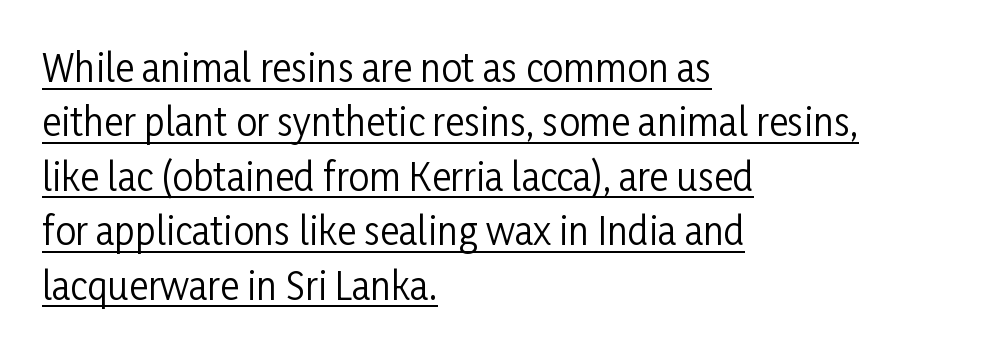
{"serif": "no", "italic": "no", "bold": "no", "weight": "regular", "width": "condensed", "stroke_contrast": "low", "x_height": "medium", "monospaced": "no", "underline": "yes", "align": "left", "line_spacing": "normal", "line_spacing_ratio": 1.47, "letter_spacing": "normal", "letter_spacing_em": 0.0, "glyph_px": 37}
